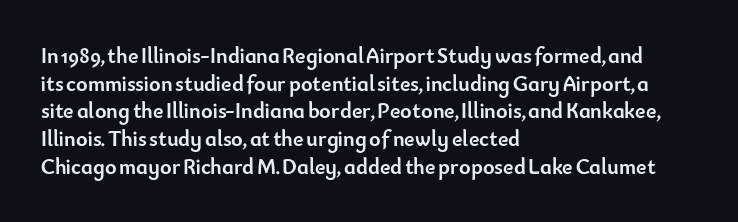
{"italic": "no", "bold": "yes", "underline": "no", "align": "left", "line_spacing": "normal", "line_spacing_ratio": 1.26, "letter_spacing": "normal", "letter_spacing_em": 0.0, "glyph_px": 22}
